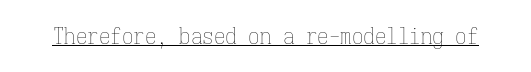
The image shows 23 px text type, upright; set normal letter spacing, underlined.
